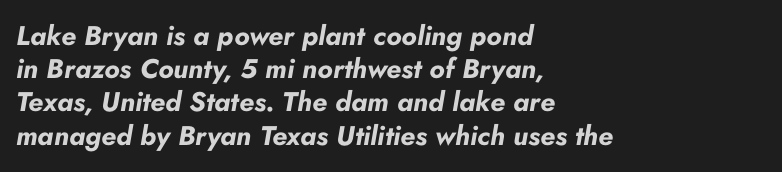
Look at the tracking — it's just the regular setting, nothing added. The string is rendered with underlining switched off. Strong, thick strokes mark this as bold type. A classic flush-left, rag-right setting is used for this passage. Yep, that's italic — everything's leaning.
